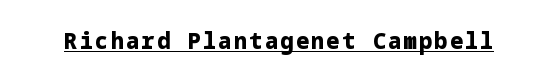
{"italic": "no", "bold": "yes", "underline": "yes", "glyph_px": 22}
